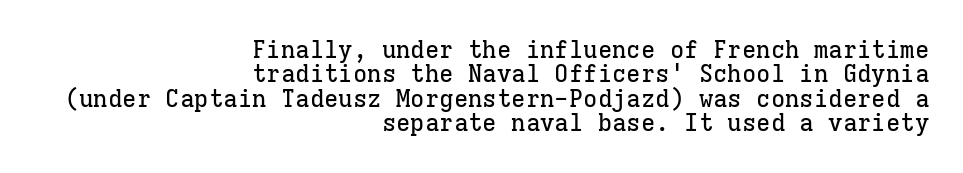
This rendering uses right alignment, leaving the left contour irregular. The line texture is even and compact thanks to regular tracking. The rendering uses a small line-height, squeezing the rows. A roman cut, with each character standing at attention. Rule under the text: the space is simply empty.
